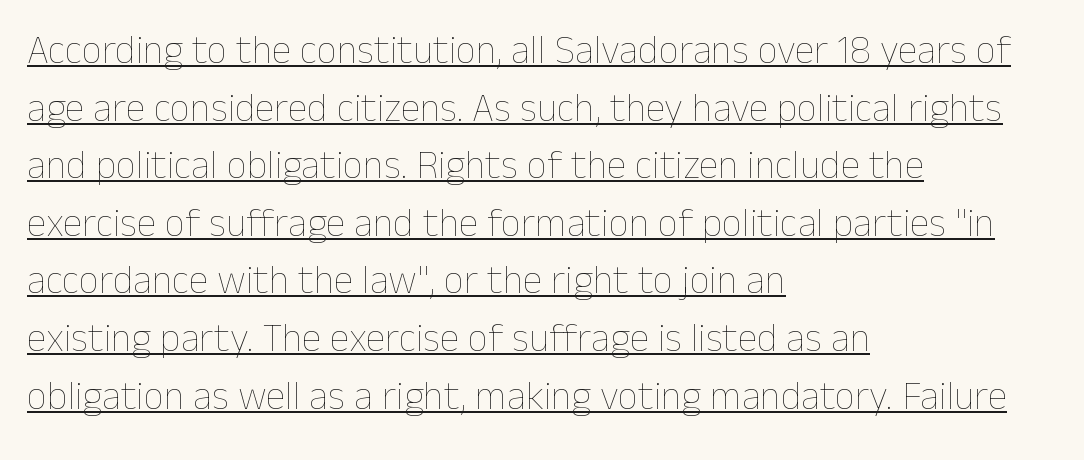
If you drew a line through each stem, it would be perfectly vertical. The specimen includes a rule beneath the text block's lines. Each line starts at the same left margin while the right side varies. A typesetter would call this proportional, since set widths differ per character. Look at the tracking — it's just the regular setting, nothing added. Stem width sits at or under what a default text font uses.
